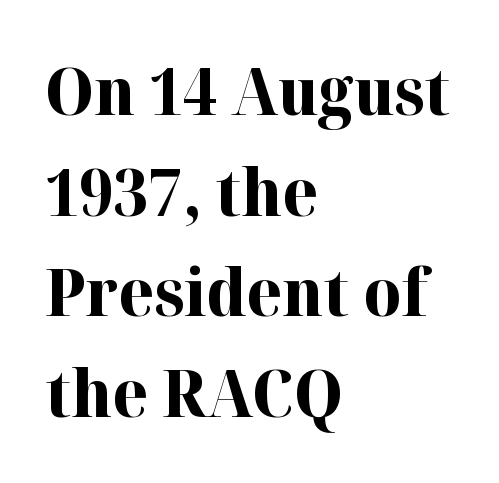
{"serif": "yes", "italic": "no", "bold": "yes", "weight": "bold", "width": "normal", "stroke_contrast": "high", "x_height": "medium", "monospaced": "no", "underline": "no", "align": "left", "line_spacing": "normal", "line_spacing_ratio": 1.55, "letter_spacing": "normal", "letter_spacing_em": 0.0, "glyph_px": 65}
